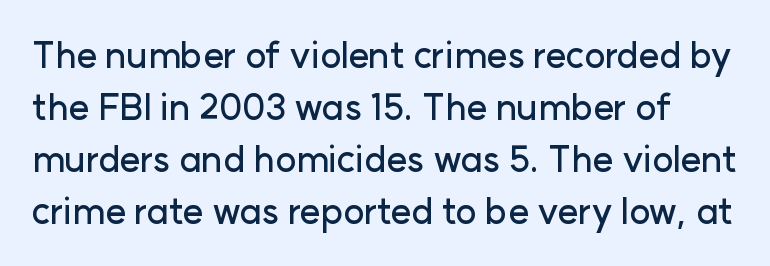
Q: Is the text italic (slanted)? A: No, it is upright.
Q: Is the typeface a serif or a sans-serif typeface? A: Sans-serif.
Q: Is the text underlined? A: No.
Q: Is the spacing between letters normal or unusually wide? A: Normal.
Q: Is the spacing between lines tight, normal or loose? A: Normal.
Q: Width (condensed, normal, or wide)? A: Normal.
Q: Stroke contrast? A: Low.
Q: x-height? A: Medium.
Q: Monospaced? A: No.
